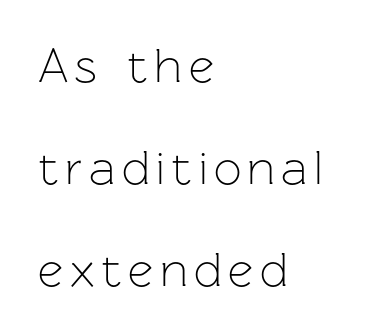
Unlike a traditional serif, this face leaves its strokes unadorned. Every row of glyphs begins at an identical x-position on the left. Italic? Not at all — the glyphs are vertical. Compared with typical paragraphs, the rows here are farther apart.
